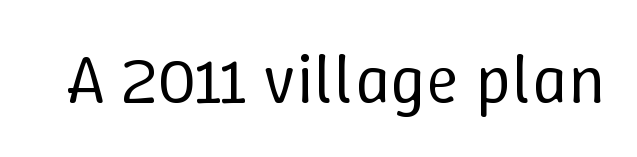
{"italic": "no", "bold": "no", "weight": "regular", "width": "normal", "stroke_contrast": "low", "x_height": "medium", "monospaced": "no", "underline": "no", "letter_spacing": "normal", "letter_spacing_em": 0.0, "glyph_px": 69}
